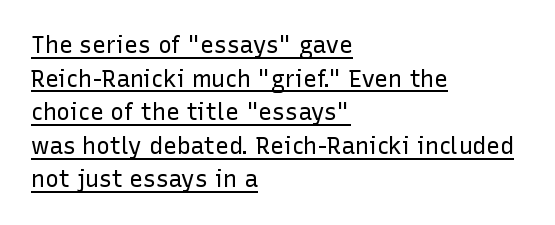
The image shows 23 px text type, upright; set left-aligned, normal line spacing (1.46x), normal letter spacing, underlined.
